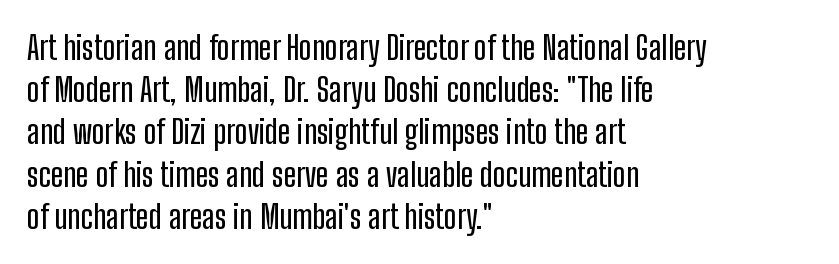
Q: Is the text italic (slanted)? A: No, it is upright.
Q: Is the typeface a serif or a sans-serif typeface? A: Sans-serif.
Q: Is the text underlined? A: No.
Q: How is the paragraph aligned? A: Left-aligned.
Q: Is the spacing between letters normal or unusually wide? A: Normal.
Q: Is the spacing between lines tight, normal or loose? A: Normal.
Q: Width (condensed, normal, or wide)? A: Condensed.
Q: Stroke contrast? A: Low.
Q: x-height? A: Medium.
Q: Monospaced? A: No.
